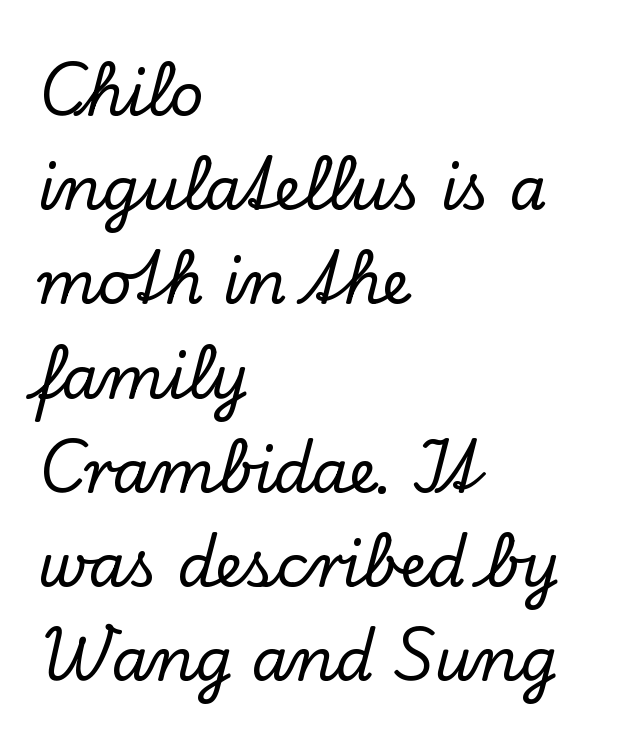
Q: Is the text italic (slanted)? A: Yes.
Q: Is the typeface a serif or a sans-serif typeface? A: Serif.
Q: Is the text underlined? A: No.
Q: How is the paragraph aligned? A: Left-aligned.
Q: Is the spacing between letters normal or unusually wide? A: Normal.
Q: Is the spacing between lines tight, normal or loose? A: Normal.
Q: Width (condensed, normal, or wide)? A: Normal.
Q: Stroke contrast? A: Low.
Q: x-height? A: Small.
Q: Monospaced? A: No.
